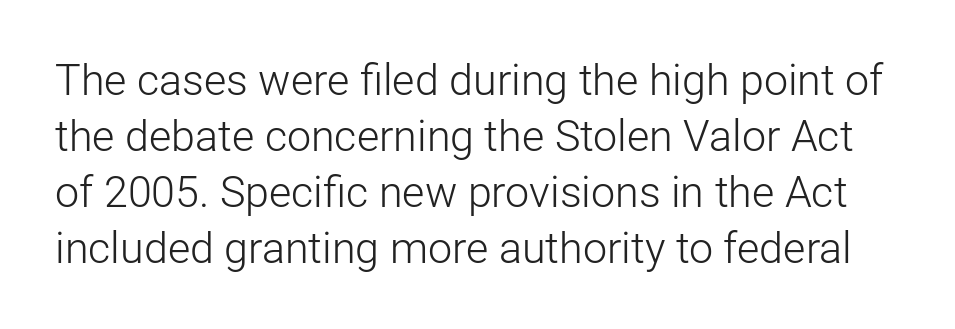
Each new line begins a customary step beneath the previous one. A typesetter would label this face a sans. This sample has the flowing, uneven cadence of proportional lettering. Unmarked baselines from the first word to the last.
